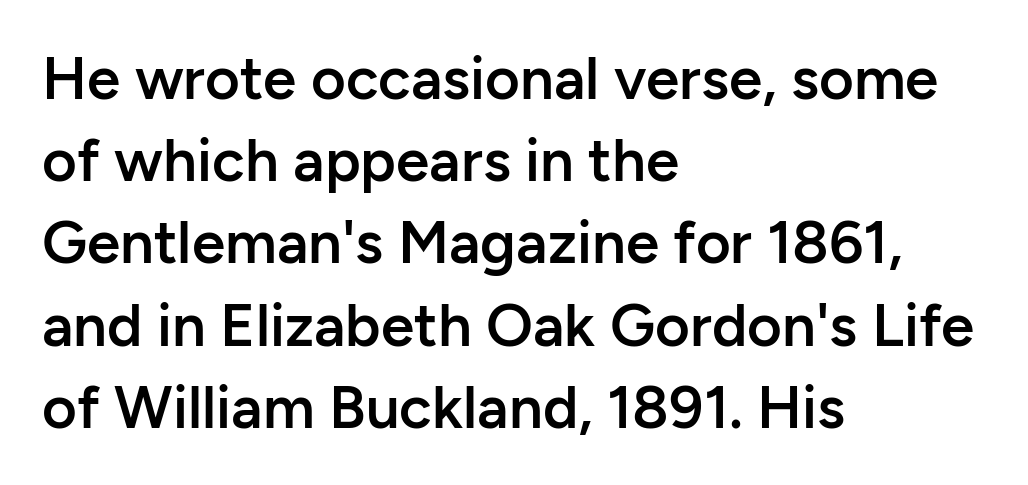
Observe the absence of serifs on each vertical stroke in this sample. The rendering anchors every line to the left-hand side. The tracking reads as untouched default to a designer's eye. Has an underline been added? It has not. Firm but not heavy-handed strokes: this text is semibold. Whoever set this chose a conventional vertical rhythm.
